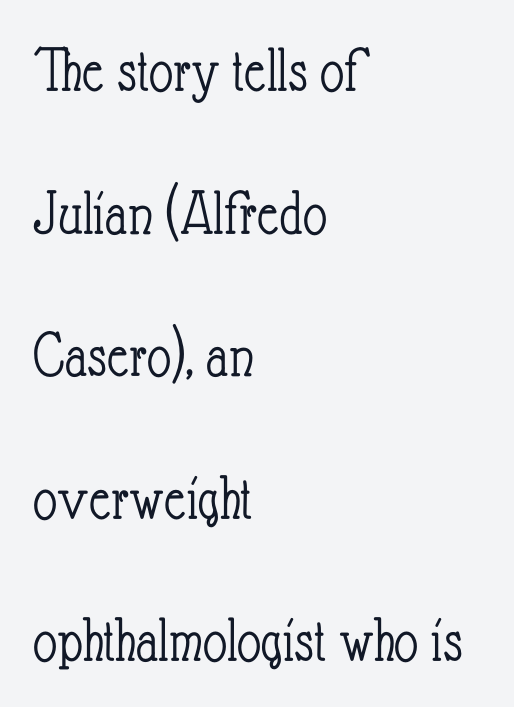
{"italic": "no", "bold": "no", "weight": "light", "width": "condensed", "stroke_contrast": "low", "x_height": "small", "monospaced": "no", "underline": "no", "align": "left", "line_spacing": "loose", "line_spacing_ratio": 2.16, "letter_spacing": "normal", "letter_spacing_em": 0.0, "glyph_px": 66}
